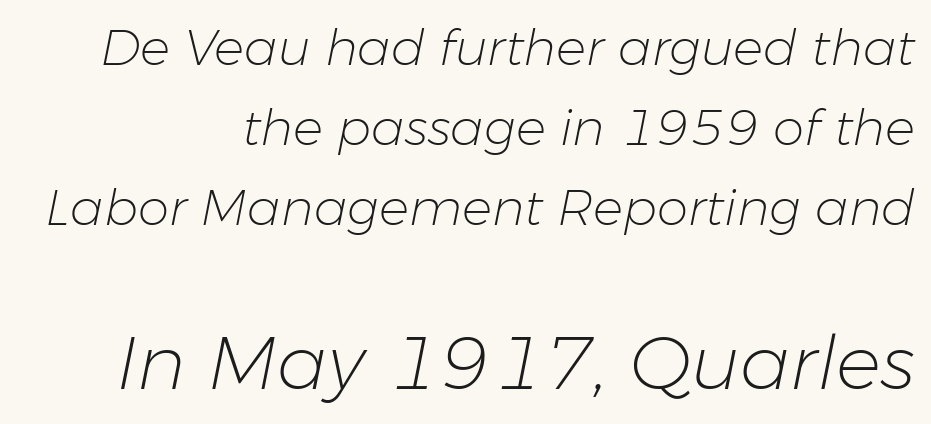
The image shows 75 px light type, italic (leaning right); set right-aligned, normal line spacing (1.6x), normal letter spacing, not underlined; the second (bottom) block is 1.5x larger; low stroke contrast and a medium x-height.
